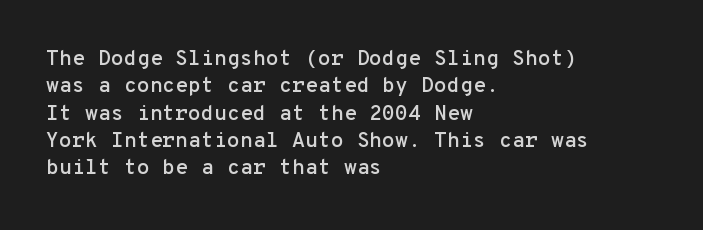
{"italic": "no", "underline": "no", "align": "left", "line_spacing": "normal", "line_spacing_ratio": 1.3, "letter_spacing": "normal", "letter_spacing_em": 0.0, "glyph_px": 21}
